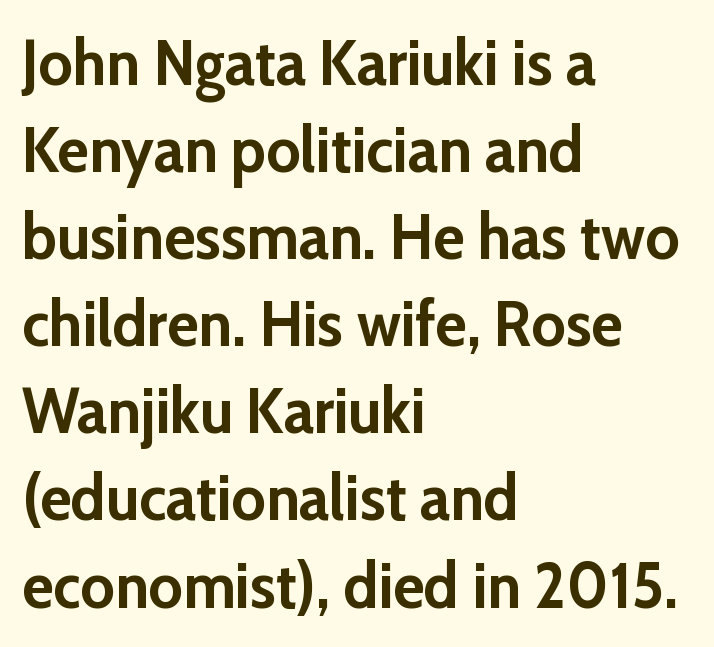
Nope, no serifs anywhere on these letters. Weight: bold. The typography opts for an upright posture over an oblique one. These lines are rendered in a variable-pitch font.
